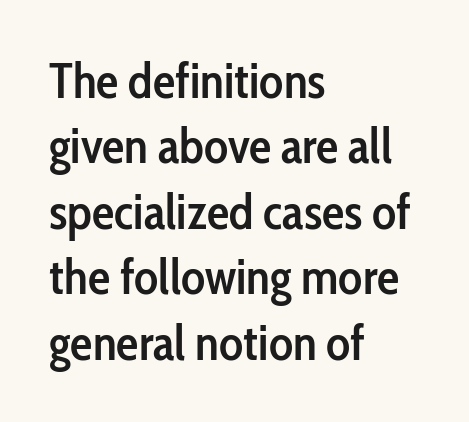
Q: Is the text bold? A: Semi-bold.
Q: Is the text italic (slanted)? A: No, it is upright.
Q: Is the typeface a serif or a sans-serif typeface? A: Sans-serif.
Q: Is the text underlined? A: No.
Q: How is the paragraph aligned? A: Left-aligned.
Q: Is the spacing between letters normal or unusually wide? A: Normal.
Q: Is the spacing between lines tight, normal or loose? A: Normal.
Q: Width (condensed, normal, or wide)? A: Condensed.
Q: Stroke contrast? A: Low.
Q: x-height? A: Medium.
Q: Monospaced? A: No.
